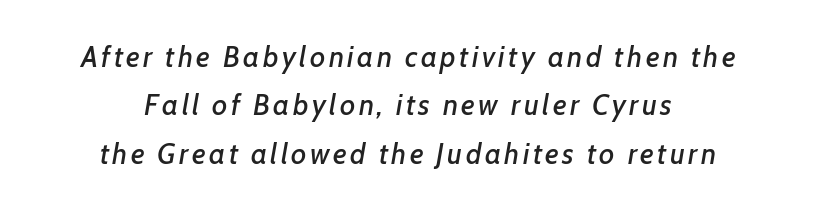
The image shows 29 px text type, italic (leaning right); set centered, normal line spacing (1.67x), not underlined; low stroke contrast and a medium x-height.
